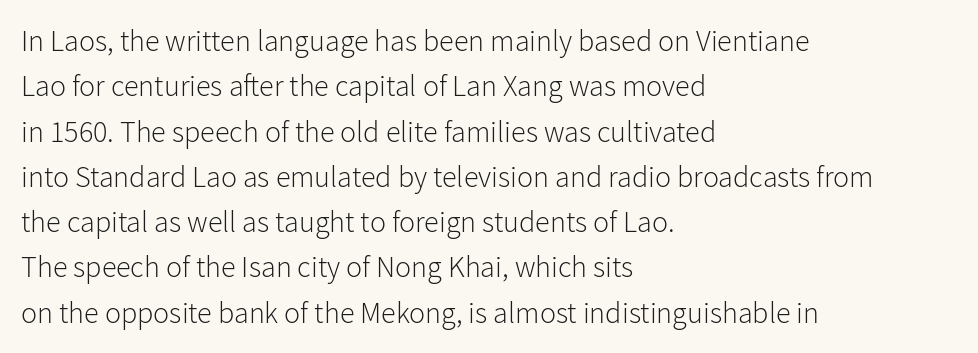
Q: Is the text bold? A: No.
Q: Is the text italic (slanted)? A: No, it is upright.
Q: Is the typeface a serif or a sans-serif typeface? A: Sans-serif.
Q: Is the text underlined? A: No.
Q: How is the paragraph aligned? A: Left-aligned.
Q: Is the spacing between letters normal or unusually wide? A: Normal.
Q: Is the spacing between lines tight, normal or loose? A: Normal.
Q: Width (condensed, normal, or wide)? A: Normal.
Q: Stroke contrast? A: Low.
Q: x-height? A: Medium.
Q: Monospaced? A: No.
